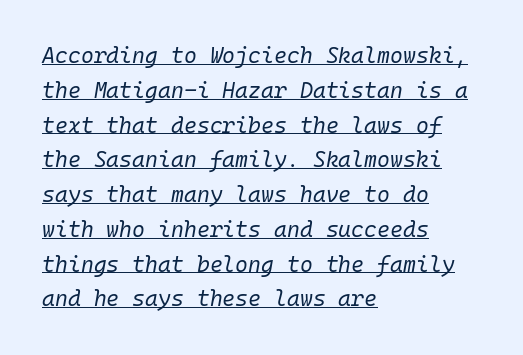
Q: Is the text bold? A: No.
Q: Is the text italic (slanted)? A: Yes, it leans right by about 10 degrees.
Q: Is the text underlined? A: Yes.
Q: How is the paragraph aligned? A: Left-aligned.
Q: Is the spacing between letters normal or unusually wide? A: Normal.
Q: Is the spacing between lines tight, normal or loose? A: Normal.
